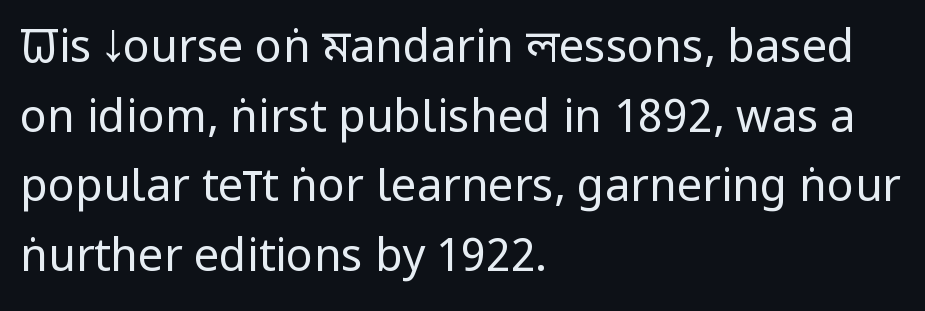
This rendering employs a face without finishing strokes, i.e., a sans-serif. The line texture is even and compact thanks to regular tracking. These lines sit exactly where default settings would place them. The words here are not underlined. Heft: none added — not bold.
